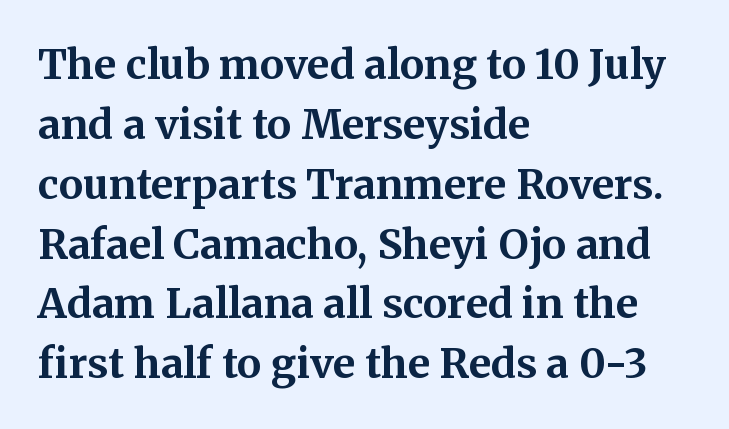
{"serif": "yes", "italic": "no", "bold": "yes", "weight": "bold", "width": "normal", "stroke_contrast": "medium", "x_height": "medium", "monospaced": "no", "underline": "no", "align": "left", "line_spacing": "normal", "line_spacing_ratio": 1.46, "letter_spacing": "normal", "letter_spacing_em": 0.0, "glyph_px": 41}
